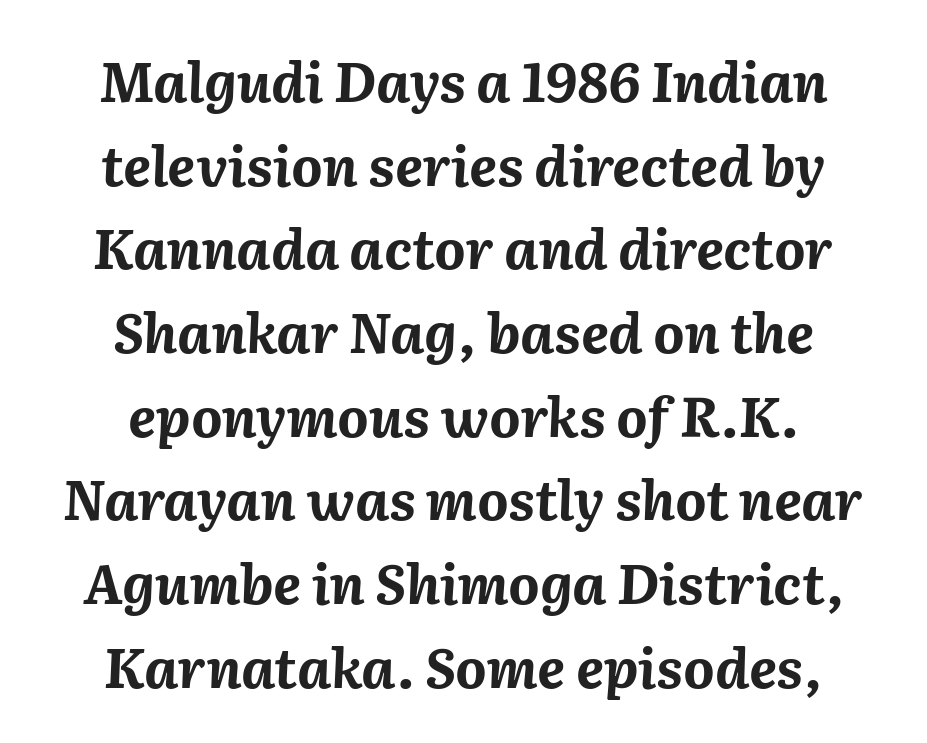
Whoever set this chose a conventional vertical rhythm. Yep, that's italic — everything's leaning. Think of a printed novel: that variable character pitch is what you see here. Descenders are the only things crossing below the line.
